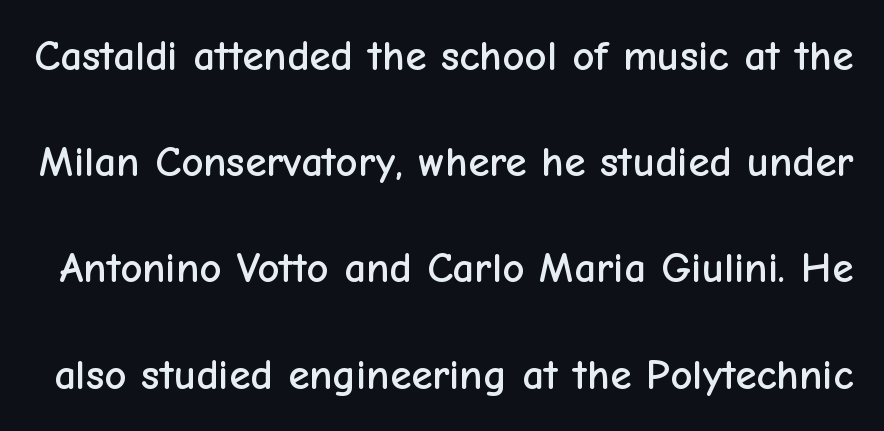
The image shows 43 px sans-serif type, upright; set loose line spacing (2.47x), normal letter spacing, not underlined; low stroke contrast and a medium x-height.
